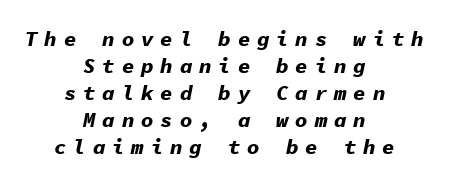
The image shows 21 px bold type, italic (leaning right); set centered, normal line spacing (1.29x), unusually wide letter spacing (+0.32 em), not underlined.
